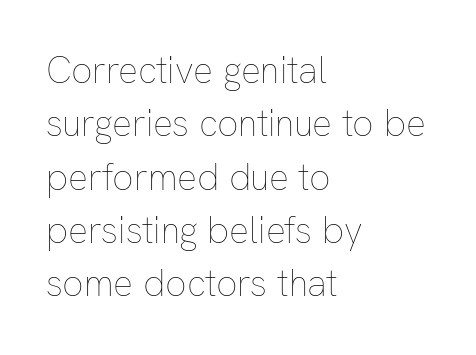
The image shows 37 px thin type, upright; set left-aligned, normal line spacing (1.44x), normal letter spacing, not underlined; low stroke contrast and a medium x-height.
